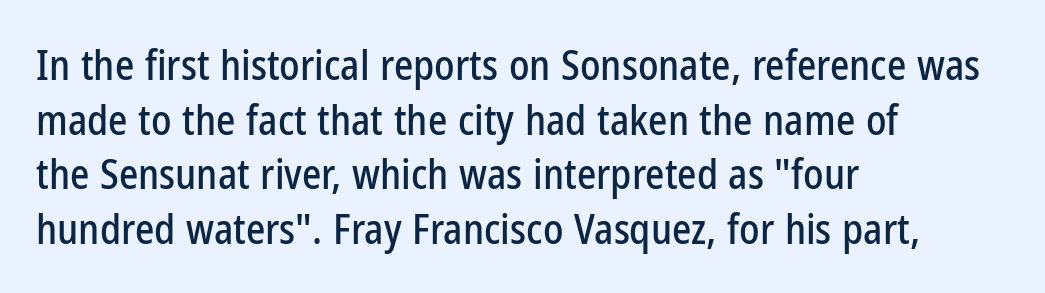
Q: Is the text italic (slanted)? A: No, it is upright.
Q: Is the typeface a serif or a sans-serif typeface? A: Sans-serif.
Q: Is the text underlined? A: No.
Q: How is the paragraph aligned? A: Left-aligned.
Q: Is the spacing between letters normal or unusually wide? A: Normal.
Q: Is the spacing between lines tight, normal or loose? A: Normal.
Q: Width (condensed, normal, or wide)? A: Condensed.
Q: Stroke contrast? A: Low.
Q: x-height? A: Medium.
Q: Monospaced? A: No.
